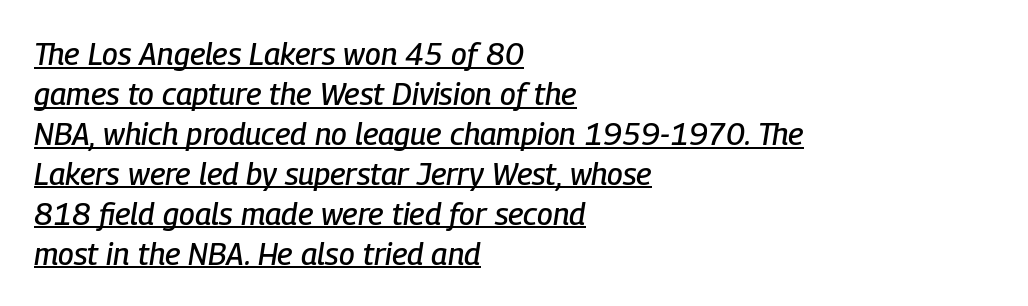
The image shows 31 px condensed type, italic (leaning right); set left-aligned, normal line spacing (1.29x), normal letter spacing, underlined; low stroke contrast and a medium x-height.
